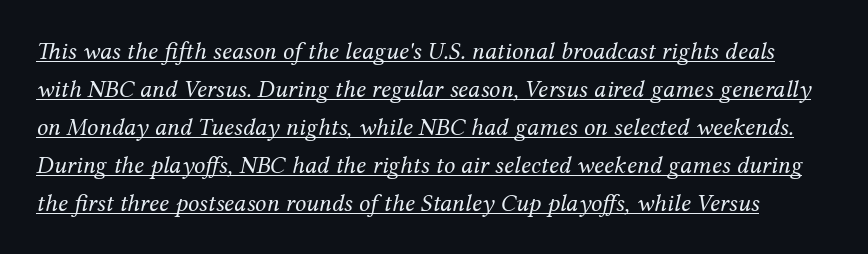
Regular leading. Italic: yes, the glyphs are oblique. The glyphs are accompanied by a horizontal stroke just below them. The font is comparable to plain body text, perhaps lighter. The rendering keeps characters at their native spacing.
